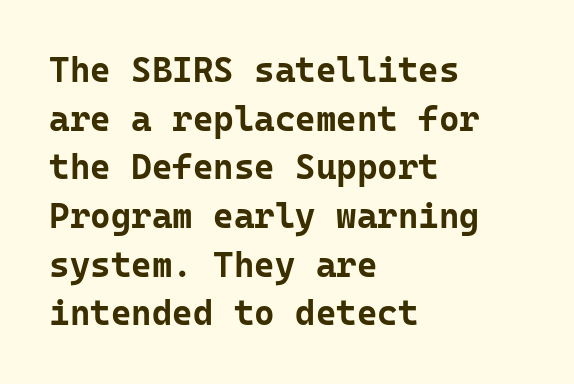
Every letter is thick-stroked: bold, no question. A typesetter would call this monospace, since all characters share one set width. Lines of text with bare space underneath. The rendering uses a moderate line-height, typical for paragraphs.
